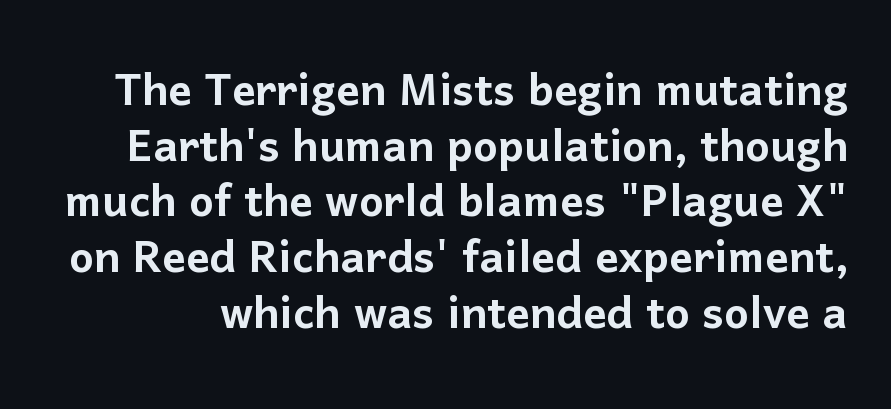
Very little white space separates one row of letters from the next. The face used here is proportionally spaced, like ordinary book or web type. Upright lettering throughout. Nope, no serifs anywhere on these letters. The space beneath each line is pristine and unruled. The passage shown has conventional tracking throughout.
